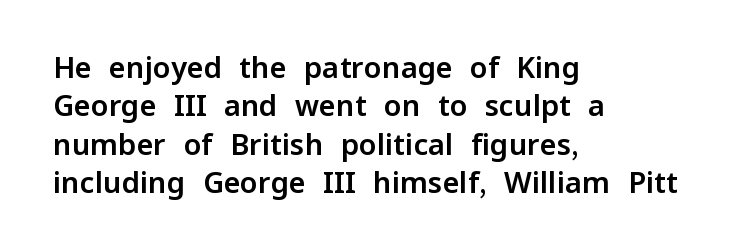
The image shows 29 px sans-serif type, upright; set left-aligned, normal line spacing (1.32x), normal letter spacing, not underlined; low stroke contrast and a medium x-height.
